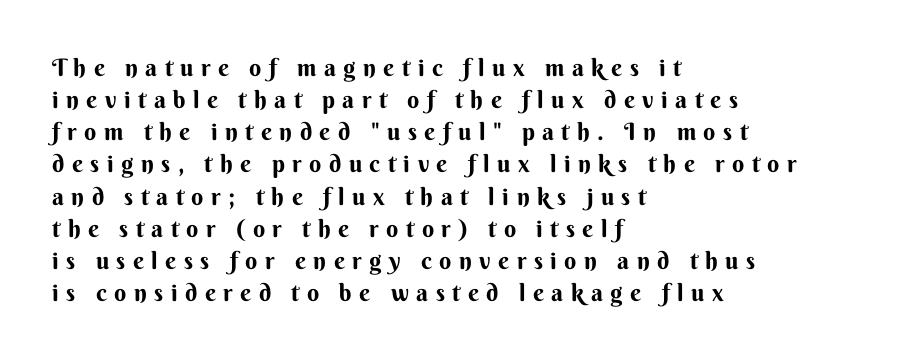
{"italic": "no", "bold": "yes", "underline": "no", "align": "left", "line_spacing": "normal", "line_spacing_ratio": 1.34, "letter_spacing": "wide", "letter_spacing_em": 0.31, "glyph_px": 24}
